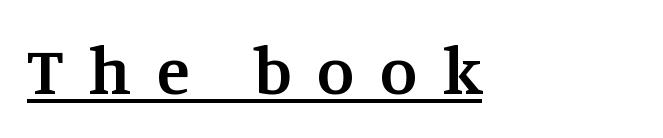
The rendered words wear a rule along their underside. Posture: upright roman. What kind of face is this? One with serifs. The passage is arranged the way most books set body copy — flush left.
